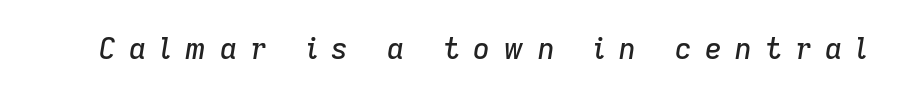
{"italic": "yes", "lean": "right", "slant_degrees": 9, "width": "normal", "stroke_contrast": "low", "x_height": "medium", "monospaced": "no", "underline": "no", "letter_spacing": "wide", "letter_spacing_em": 0.46, "glyph_px": 29}
